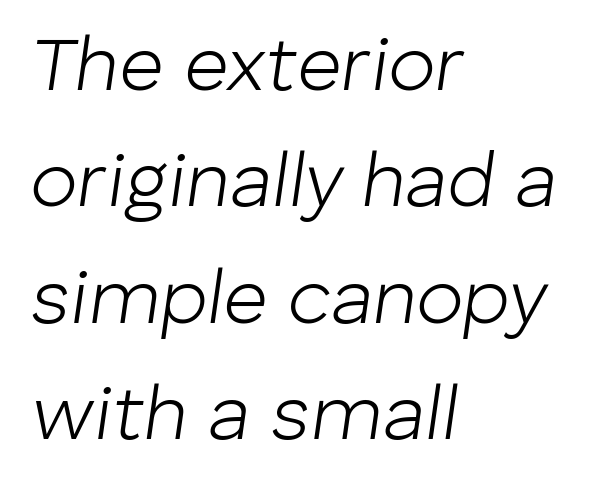
{"italic": "yes", "lean": "right", "slant_degrees": 8, "bold": "no", "weight": "light", "width": "normal", "stroke_contrast": "low", "x_height": "medium", "monospaced": "no", "underline": "no", "align": "left", "line_spacing": "normal", "line_spacing_ratio": 1.51, "letter_spacing": "normal", "letter_spacing_em": 0.0, "glyph_px": 77}
